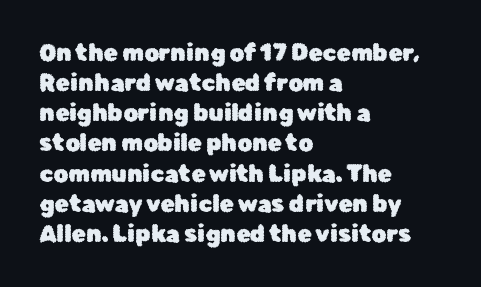
The ragged edge is on the right, which tells us the setting is flush left. What's the leading like? Ordinary, nothing unusual. Posture: straight, roman, zero tilt. The face used here is rendered with its standard letterfit. Letters rest on an invisible, unmarked baseline.
